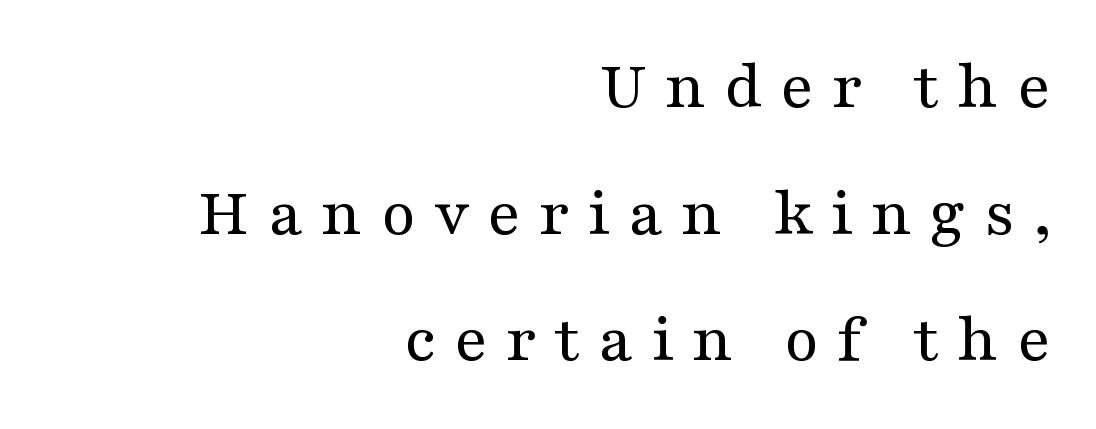
The image shows 70 px regular-weight, wide serif type, upright; set right-aligned, line spacing 1.81x, unusually wide letter spacing (+0.25 em), not underlined; medium stroke contrast and a medium x-height.
